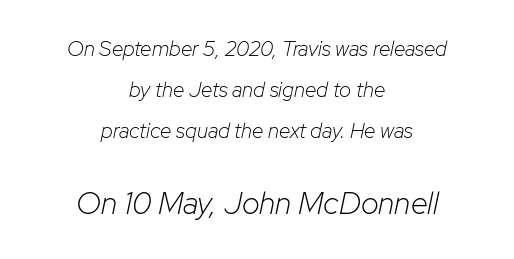
The image shows 31 px light type, italic (leaning right); set centered, loose line spacing (1.96x), normal letter spacing, not underlined; the second (bottom) block is 1.48x larger; low stroke contrast and a medium x-height.
